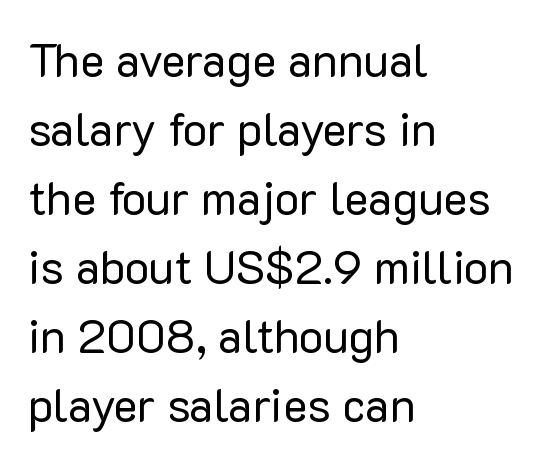
The cut favours lightness, reaching ordinary text weight at its darkest. Each line starts at the same left margin while the right side varies. Is this a fixed-width face? No — the glyphs have proportional, varying widths. This is the regular roman posture of the typeface. Does extra space separate the letters? No, they use regular spacing. The characters display no serif detailing; their extremities are plain.
